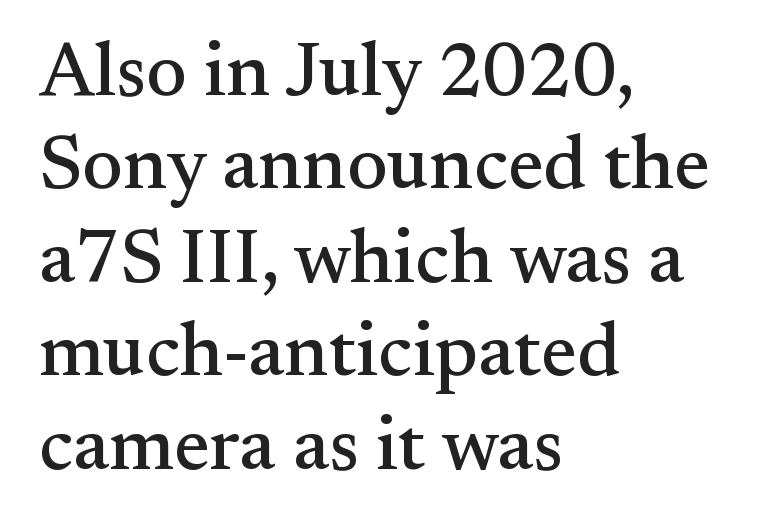
Q: Is the text italic (slanted)? A: No, it is upright.
Q: Is the typeface a serif or a sans-serif typeface? A: Serif.
Q: Is the text underlined? A: No.
Q: How is the paragraph aligned? A: Left-aligned.
Q: Is the spacing between letters normal or unusually wide? A: Normal.
Q: Width (condensed, normal, or wide)? A: Normal.
Q: Stroke contrast? A: Medium.
Q: x-height? A: Small.
Q: Monospaced? A: No.
